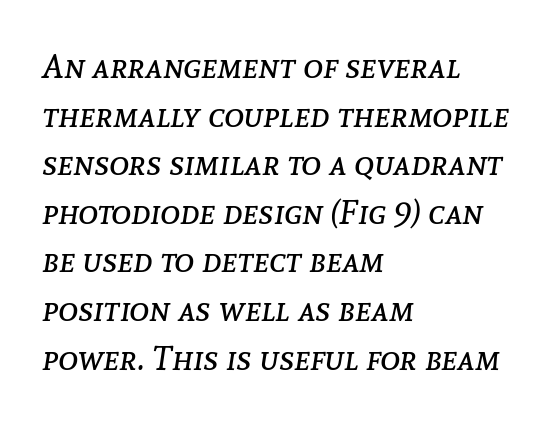
The image shows 34 px regular-weight type, italic (leaning right); set left-aligned, normal line spacing (1.43x), normal letter spacing, not underlined; low stroke contrast and a medium x-height.
